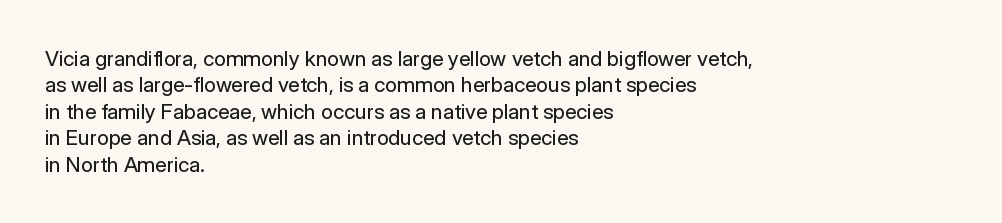
{"italic": "no", "bold": "no", "underline": "no", "align": "left", "line_spacing": "normal", "line_spacing_ratio": 1.26, "letter_spacing": "normal", "letter_spacing_em": 0.0, "glyph_px": 21}
